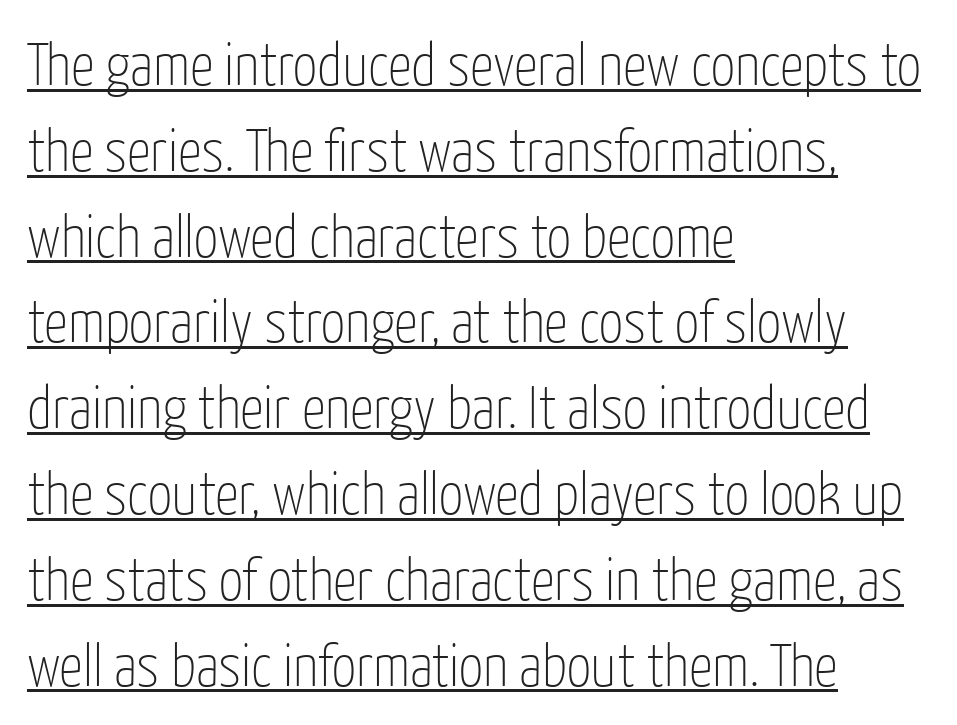
The image shows 60 px thin, condensed sans-serif type, upright; set left-aligned, normal line spacing (1.43x), normal letter spacing, underlined; low stroke contrast and a medium x-height.
